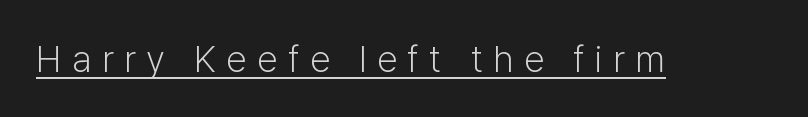
{"serif": "no", "italic": "no", "bold": "no", "weight": "light", "width": "normal", "stroke_contrast": "low", "x_height": "medium", "monospaced": "no", "underline": "yes", "letter_spacing": "wide", "letter_spacing_em": 0.28, "glyph_px": 37}
